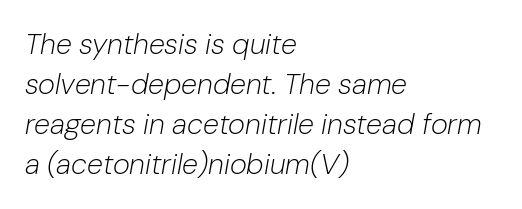
Q: Is the text bold? A: No.
Q: Is the text italic (slanted)? A: Yes, it leans right by about 10 degrees.
Q: Is the text underlined? A: No.
Q: How is the paragraph aligned? A: Left-aligned.
Q: Is the spacing between letters normal or unusually wide? A: Normal.
Q: Is the spacing between lines tight, normal or loose? A: Normal.
Q: Width (condensed, normal, or wide)? A: Normal.
Q: Stroke contrast? A: Low.
Q: x-height? A: Medium.
Q: Monospaced? A: No.
